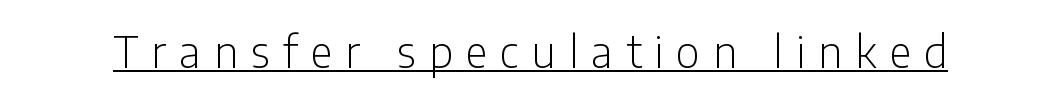
Beneath each row of characters lies a ruled line. This is the regular roman posture of the typeface. Serifs: no, the terminals of the letterforms are clean. Ink coverage per letter is moderate at most. Each letter keeps its own natural width here, so spacing adapts to shape. The horizontal fit of the characters is loose and conspicuously gappy.
